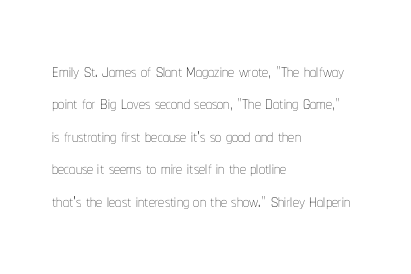
{"italic": "no", "bold": "no", "underline": "no", "align": "left", "line_spacing": "normal", "line_spacing_ratio": 1.35, "letter_spacing": "normal", "letter_spacing_em": 0.0, "glyph_px": 24}
